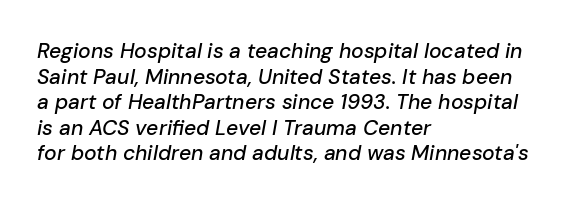
The image shows 21 px text type, italic (leaning right); set left-aligned, line spacing 1.22x, normal letter spacing, not underlined.
